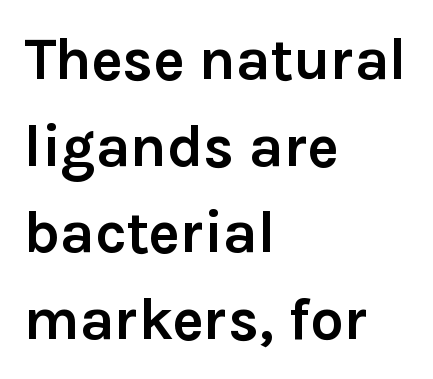
Q: Is the text bold? A: Yes.
Q: Is the text italic (slanted)? A: No, it is upright.
Q: Is the typeface a serif or a sans-serif typeface? A: Sans-serif.
Q: Is the text underlined? A: No.
Q: How is the paragraph aligned? A: Left-aligned.
Q: Is the spacing between letters normal or unusually wide? A: Normal.
Q: Is the spacing between lines tight, normal or loose? A: Normal.
Q: Width (condensed, normal, or wide)? A: Normal.
Q: x-height? A: Medium.
Q: Monospaced? A: No.
